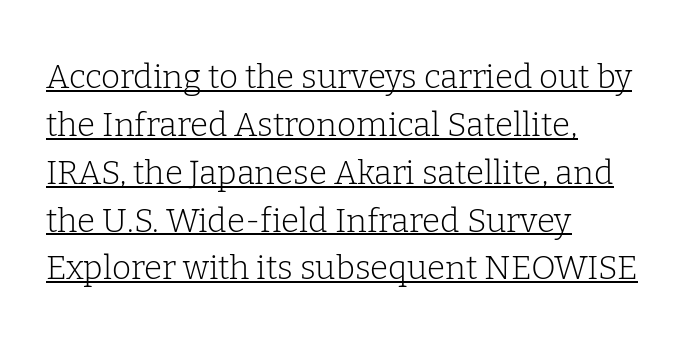
Q: Is the text bold? A: No.
Q: Is the text italic (slanted)? A: No, it is upright.
Q: Is the typeface a serif or a sans-serif typeface? A: Serif.
Q: Is the text underlined? A: Yes.
Q: How is the paragraph aligned? A: Left-aligned.
Q: Is the spacing between letters normal or unusually wide? A: Normal.
Q: Is the spacing between lines tight, normal or loose? A: Normal.
Q: Width (condensed, normal, or wide)? A: Normal.
Q: Stroke contrast? A: Low.
Q: x-height? A: Medium.
Q: Monospaced? A: No.
